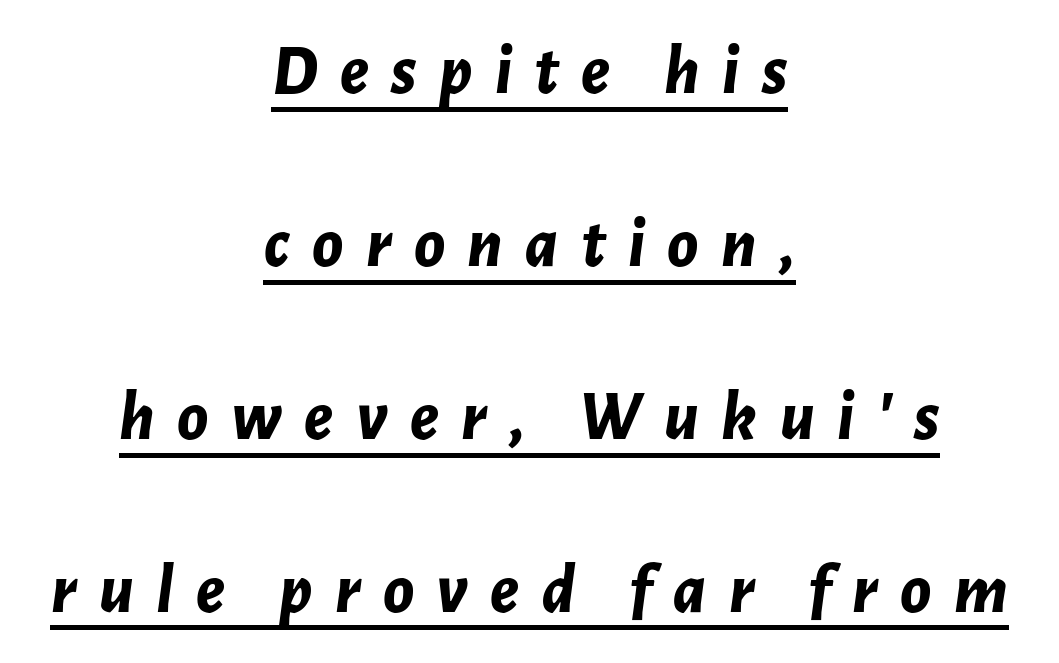
Proportional: the letters do not fall into vertical columns. In terms of letterspacing, this is a distinctly airy, spread setting. Line starts and ends both wander, symmetrically. In terms of leading, this rendering errs on the spacious side. This sample uses an oblique cut, with every glyph tilted off the vertical. The typesetter has applied underlining to the passage shown.
